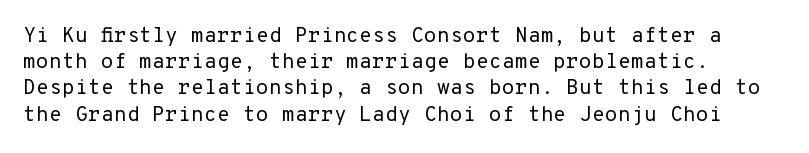
{"italic": "no", "bold": "no", "underline": "no", "align": "left", "line_spacing": "normal", "line_spacing_ratio": 1.25, "letter_spacing": "normal", "letter_spacing_em": 0.0, "glyph_px": 21}
